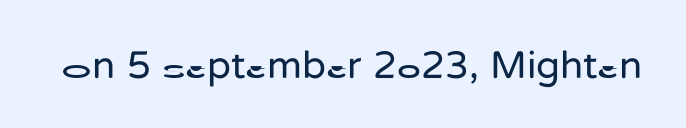
The image shows 39 px regular-weight sans-serif type, upright; set normal letter spacing, not underlined; low stroke contrast and a medium x-height.
